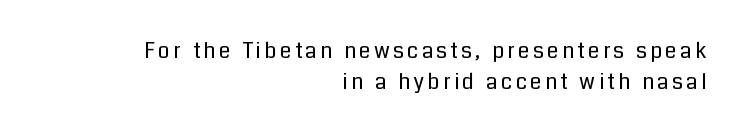
The image shows 21 px text type, upright; set right-aligned, normal line spacing (1.46x), not underlined.
